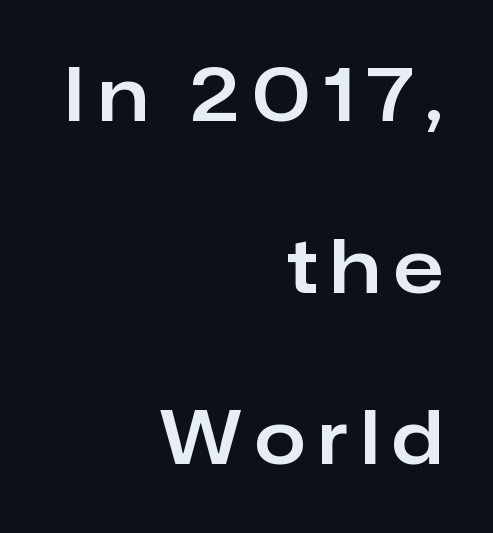
The image shows 73 px sans-serif type, upright; set right-aligned, loose line spacing (2.35x), not underlined; low stroke contrast and a medium x-height.
